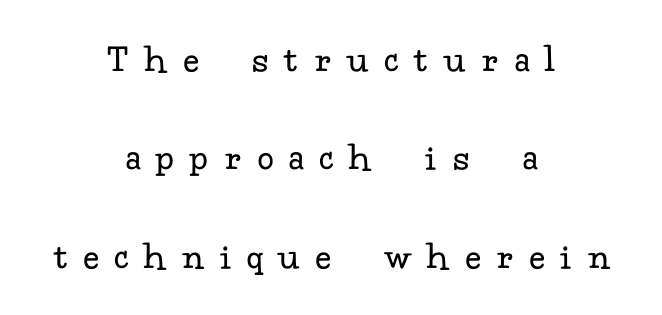
The designer dialed line spacing up above the default. Looks like regular typesetting: each glyph gets only the width it needs. If you folded the block vertically in half, each line would mirror itself in length. What stands out about the letter spacing? Its width — letters are far apart. Characters remain perfectly vertical along every line. Stems and bowls with no extra thickness — not bold.
